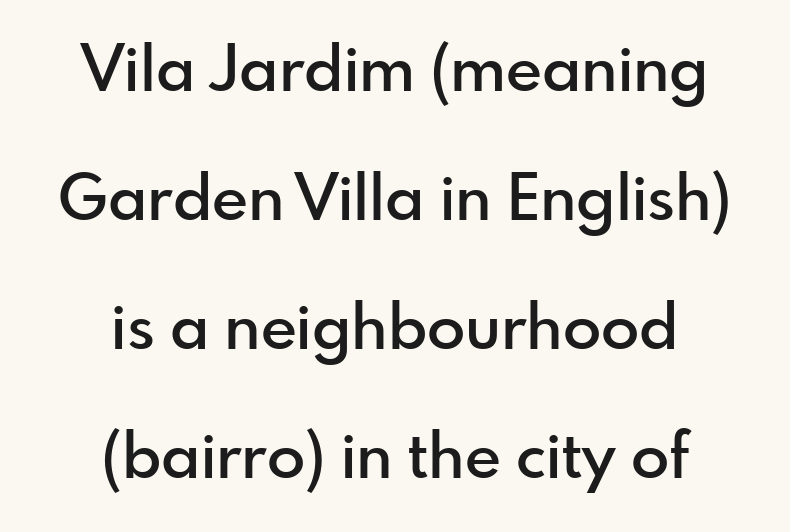
Is the block centered? Yes — each line is placed symmetrically about the middle. In terms of letterform style, serifs are entirely absent. Vertically, the passage feels expansive, rows floating well apart. The specimen omits any rule beneath the text block's lines. Proportional: the letters do not fall into vertical columns.
